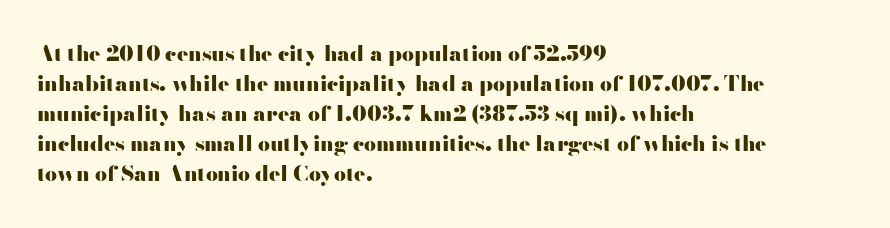
The image shows 21 px bold type, upright; set left-aligned, normal line spacing (1.43x), normal letter spacing, not underlined.
